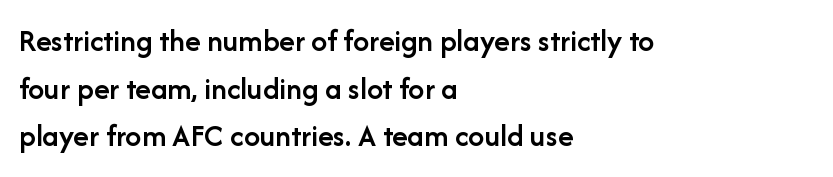
The foot of each line stays bare and open. Look at the tracking — it's just the regular setting, nothing added. A typesetter would mark this as roman, not italic. Every letter is mildly thick-stroked: semibold rather than bold.
